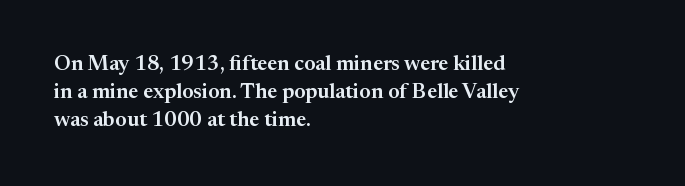
Q: Is the text italic (slanted)? A: No, it is upright.
Q: Is the text underlined? A: No.
Q: How is the paragraph aligned? A: Left-aligned.
Q: Is the spacing between letters normal or unusually wide? A: Normal.
Q: Is the spacing between lines tight, normal or loose? A: Normal.
